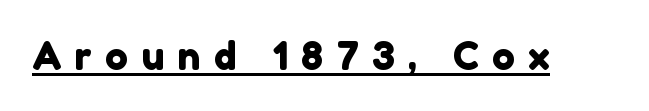
{"serif": "no", "width": "normal", "x_height": "medium", "monospaced": "no", "underline": "yes", "letter_spacing": "wide", "letter_spacing_em": 0.35, "glyph_px": 38}
